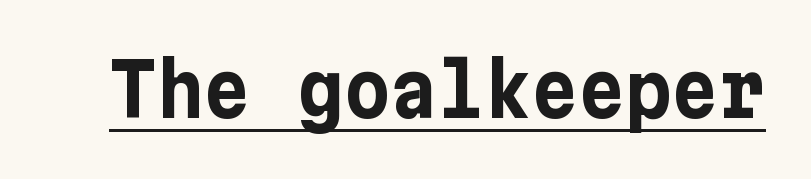
These lines carry a lot of weight — the face is fully bold. The tracking reads as untouched default to a designer's eye. The letters stand straight up with perfectly vertical stems. This rendering features underlined lettering. The face used here is a sans, in the tradition of grotesques and geometrics.
